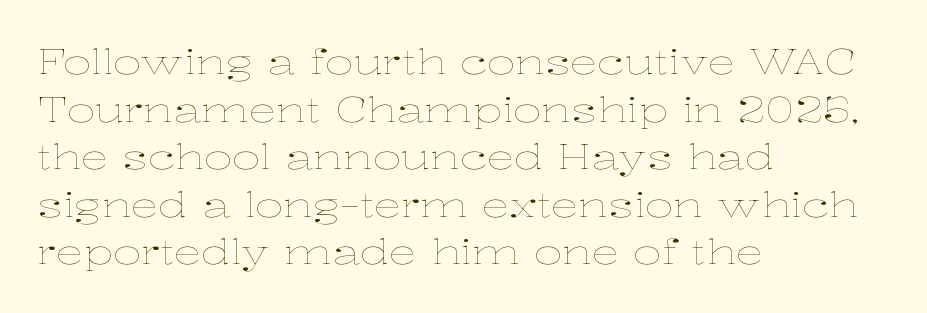
{"italic": "no", "bold": "no", "weight": "thin", "width": "wide", "stroke_contrast": "low", "x_height": "medium", "monospaced": "no", "underline": "no", "align": "left", "line_spacing": "normal", "line_spacing_ratio": 1.36, "letter_spacing": "normal", "letter_spacing_em": 0.0, "glyph_px": 35}
